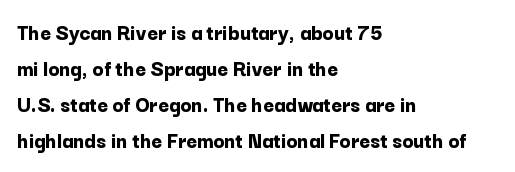
Q: Is the text bold? A: Yes.
Q: Is the text italic (slanted)? A: No, it is upright.
Q: Is the text underlined? A: No.
Q: How is the paragraph aligned? A: Left-aligned.
Q: Is the spacing between letters normal or unusually wide? A: Normal.
Q: Is the spacing between lines tight, normal or loose? A: Normal.
